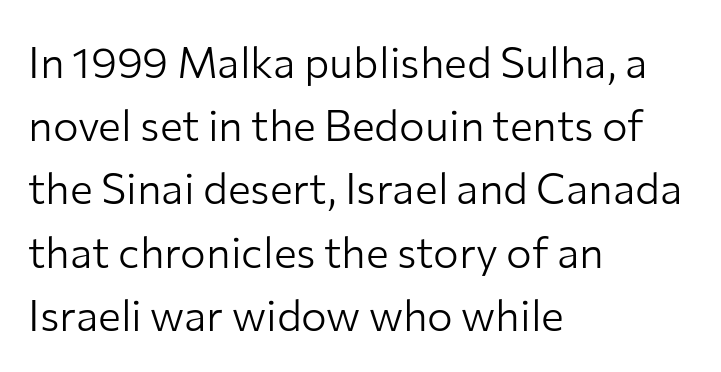
One glance says typical: line gaps are just what's usual. The typesetting does not lean heavy: it is not bold. The setting favours the left margin, as ordinary paragraphs usually do. The horizontal fit of the characters is conventional and even. The letters stand upright; this is a roman face. Each row of text sits above clean, open space.
